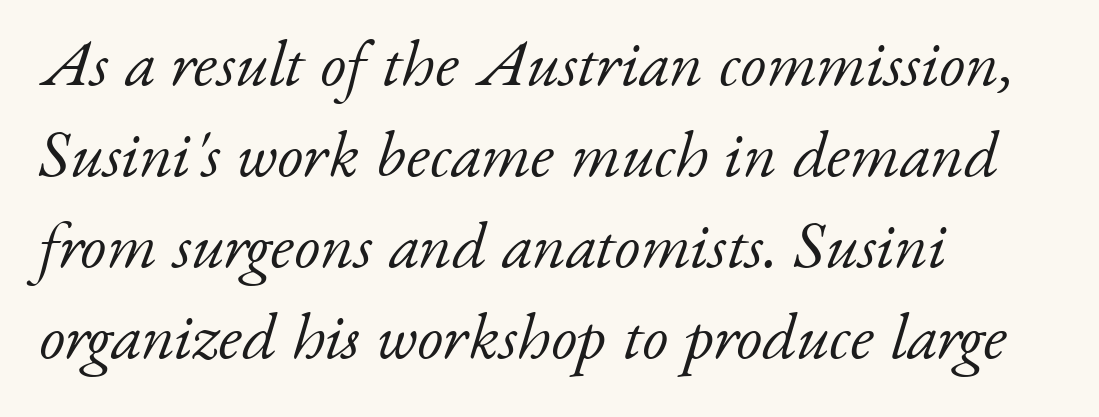
Decoration check: the copy has no underline. I'd call this a serif setting — the letters wear small feet. Line starts are locked; line ends wander. Characters are canted at an angle relative to the baseline's perpendicular.
